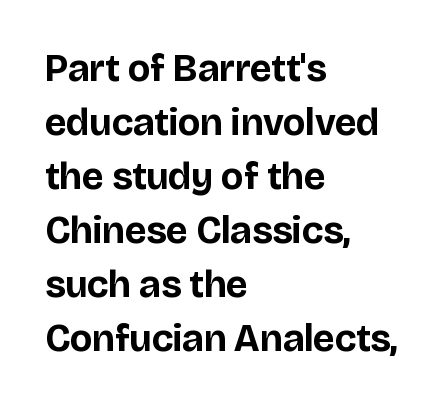
The image shows 38 px bold sans-serif type, upright; set left-aligned, normal line spacing (1.42x), normal letter spacing, not underlined; low stroke contrast and a large x-height.
